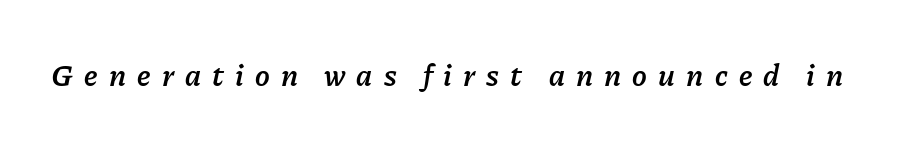
Q: Is the text bold? A: Semi-bold.
Q: Is the text italic (slanted)? A: Yes, it leans right by about 11 degrees.
Q: Is the text underlined? A: No.
Q: Is the spacing between letters normal or unusually wide? A: Unusually wide.
Q: Width (condensed, normal, or wide)? A: Normal.
Q: Stroke contrast? A: Low.
Q: x-height? A: Medium.
Q: Monospaced? A: No.
